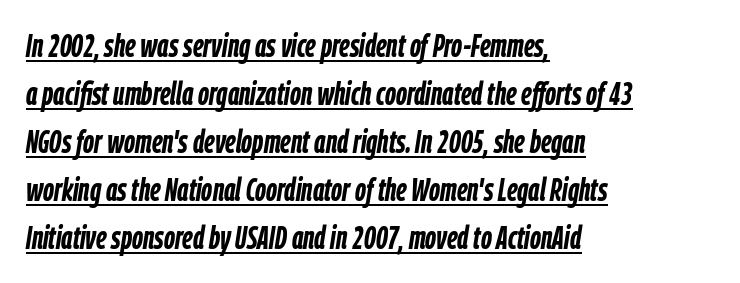
Q: Is the text bold? A: Yes.
Q: Is the text italic (slanted)? A: Yes, it leans right by about 9 degrees.
Q: Is the text underlined? A: Yes.
Q: How is the paragraph aligned? A: Left-aligned.
Q: Is the spacing between letters normal or unusually wide? A: Normal.
Q: Is the spacing between lines tight, normal or loose? A: Normal.
Q: Width (condensed, normal, or wide)? A: Condensed.
Q: Stroke contrast? A: Low.
Q: x-height? A: Medium.
Q: Monospaced? A: No.
